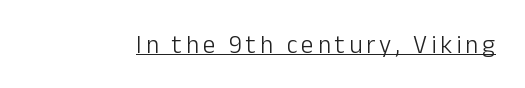
The image shows 25 px text type, upright; set underlined.
